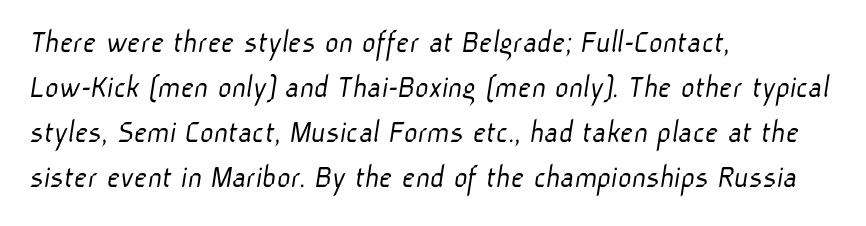
This rendering features lettering with no underline. The face looks like a standard text weight, possibly lighter. Honestly, the row spacing looks completely unremarkable. These lines are composed in type without serifs. Observe the ordinary spacing: letters are neighbours, not strangers.
